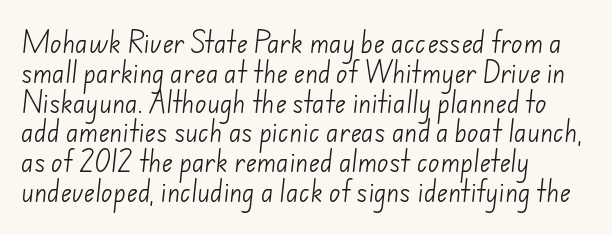
Q: Is the text bold? A: No.
Q: Is the text underlined? A: No.
Q: How is the paragraph aligned? A: Left-aligned.
Q: Is the spacing between letters normal or unusually wide? A: Normal.
